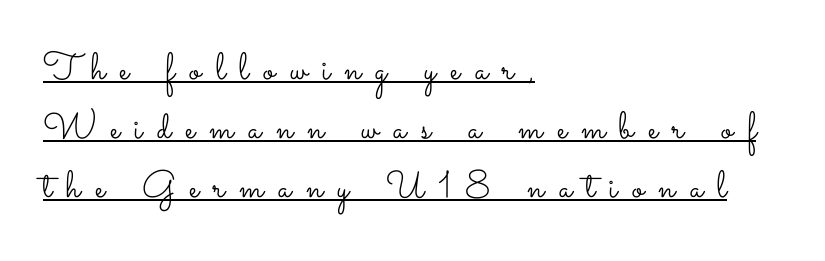
The image shows 38 px light, wide type; set left-aligned, normal line spacing (1.55x), unusually wide letter spacing (+0.38 em), underlined; low stroke contrast and a small x-height.
